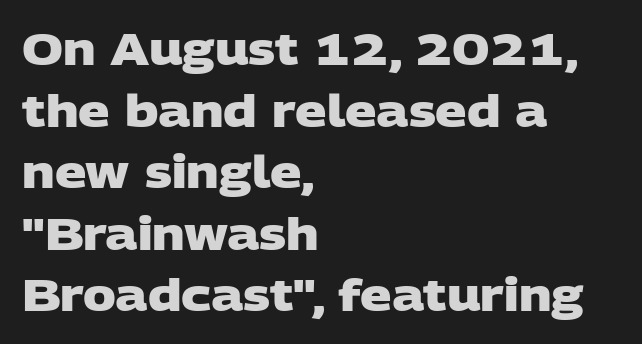
Q: Is the text bold? A: Yes.
Q: Is the typeface a serif or a sans-serif typeface? A: Sans-serif.
Q: Is the text underlined? A: No.
Q: How is the paragraph aligned? A: Left-aligned.
Q: Is the spacing between letters normal or unusually wide? A: Normal.
Q: Is the spacing between lines tight, normal or loose? A: Normal.
Q: Width (condensed, normal, or wide)? A: Wide.
Q: Stroke contrast? A: Low.
Q: x-height? A: Large.
Q: Monospaced? A: No.
